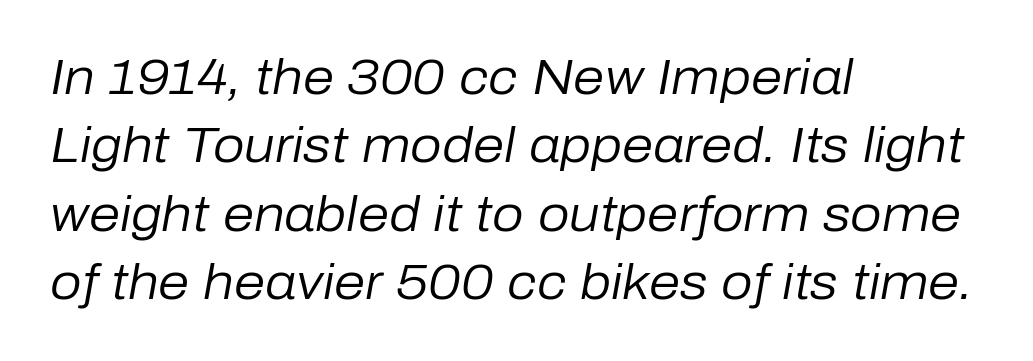
Stems and bowls with no extra thickness — not bold. Proportional: the letters do not fall into vertical columns. Underline: absent. The paragraph has a hard left edge and a soft right edge. Notice how the stems are inclined rather than vertical — that's the hallmark of italics. This rendering leaves character spacing at its baseline value.
